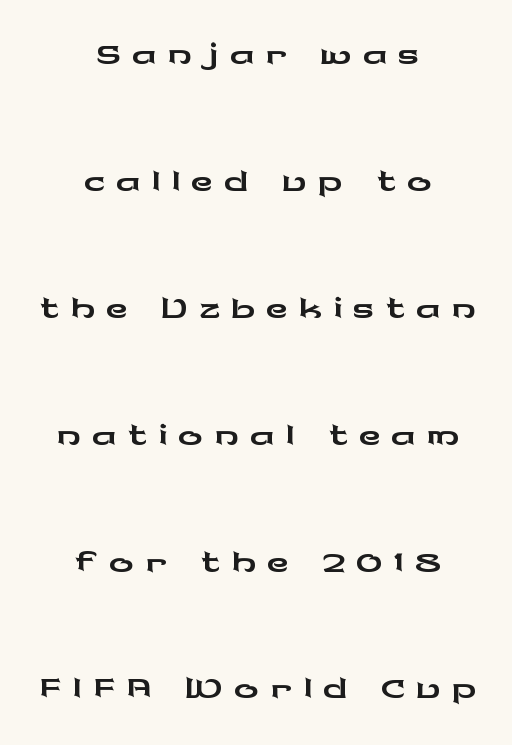
Whoever set this chose breathing room over compactness in the vertical rhythm. Beneath every word, the page is bare. This sample is center-justified, so both line endings float freely. The rendering uses natural spacing where letterforms have individual widths. The type sits square on the baseline with zero lean.
